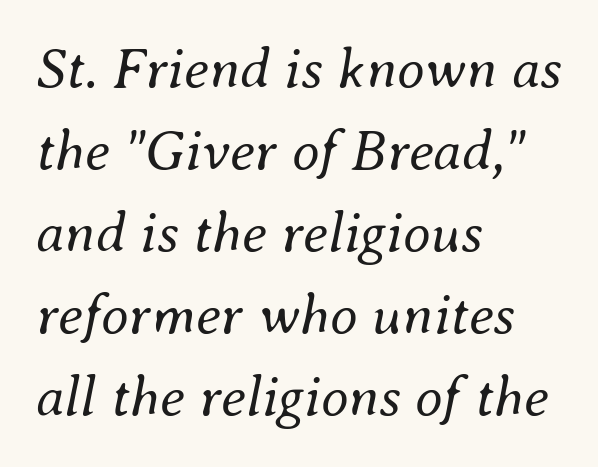
Q: Is the text bold? A: No.
Q: Is the text italic (slanted)? A: Yes, it leans right by about 8 degrees.
Q: Is the text underlined? A: No.
Q: How is the paragraph aligned? A: Left-aligned.
Q: Is the spacing between letters normal or unusually wide? A: Normal.
Q: Is the spacing between lines tight, normal or loose? A: Normal.
Q: Width (condensed, normal, or wide)? A: Normal.
Q: Stroke contrast? A: Medium.
Q: x-height? A: Small.
Q: Monospaced? A: No.
